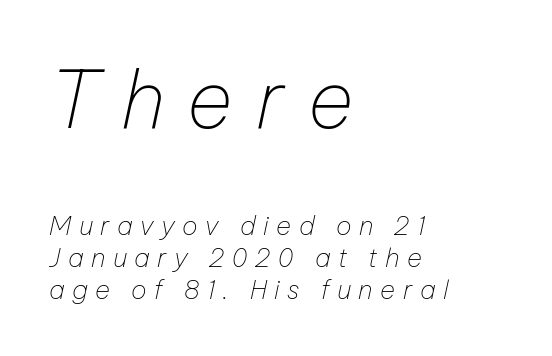
Q: Is the text bold? A: No.
Q: Is the text italic (slanted)? A: Yes, it leans right by about 12 degrees.
Q: Is the text underlined? A: No.
Q: How is the paragraph aligned? A: Left-aligned.
Q: Is the spacing between letters normal or unusually wide? A: Unusually wide.
Q: Which block of text is set in a larger size, the first (top) or the second (bottom)? A: The first (top) one.
Q: Width (condensed, normal, or wide)? A: Normal.
Q: Stroke contrast? A: Low.
Q: x-height? A: Medium.
Q: Monospaced? A: No.
